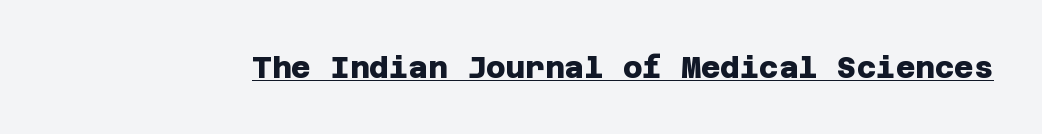
The designer went with a sans here, leaving each stem footless. Caption: lettering with a line underneath. The face used here has the dense, thick strokes of a bold. Observe the ordinary spacing: letters are neighbours, not strangers.
